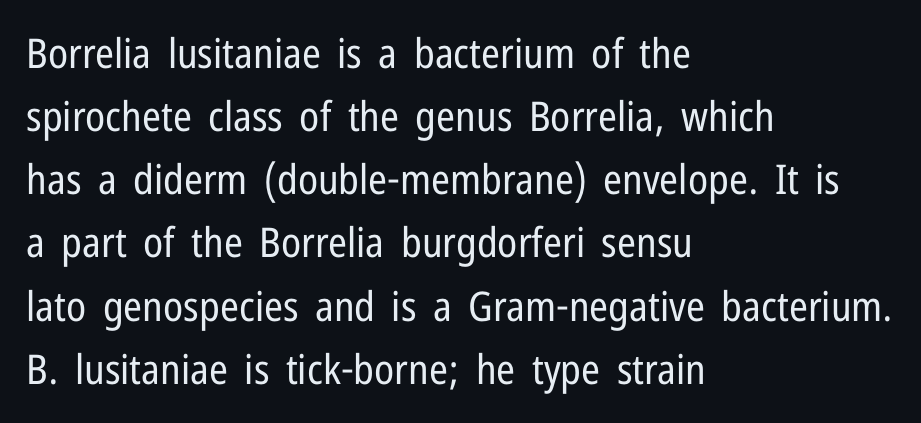
The text was rendered using a sans face with plain stroke endings. The strip under each line holds only bare page. Heaviness? Minimal to ordinary, like unemphasized prose. The compositor pushed each line to the left boundary. This sample uses plain, unmodified letter spacing.
